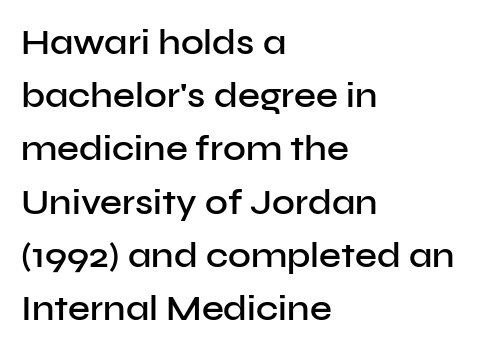
In terms of letterspacing, this is plain default setting. Does the weight exceed regular? Yes, but only to semibold. Lines of text with bare space underneath. Letterform terminals end flat and unadorned throughout the passage.
